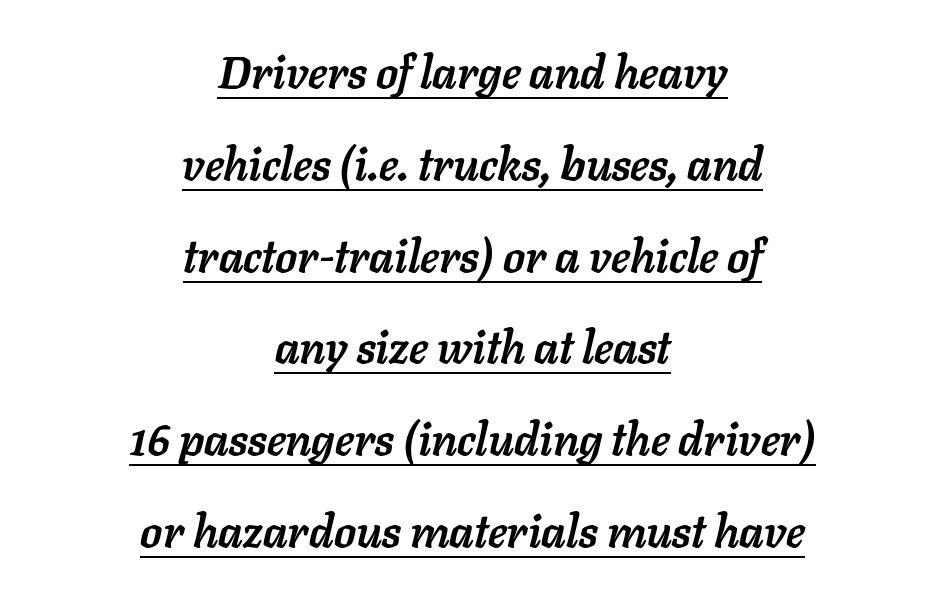
Q: Is the text bold? A: Yes.
Q: Is the text italic (slanted)? A: Yes, it leans right by about 11 degrees.
Q: Is the text underlined? A: Yes.
Q: How is the paragraph aligned? A: Centered.
Q: Is the spacing between letters normal or unusually wide? A: Normal.
Q: Is the spacing between lines tight, normal or loose? A: Loose.
Q: Width (condensed, normal, or wide)? A: Normal.
Q: Stroke contrast? A: Low.
Q: x-height? A: Medium.
Q: Monospaced? A: No.
